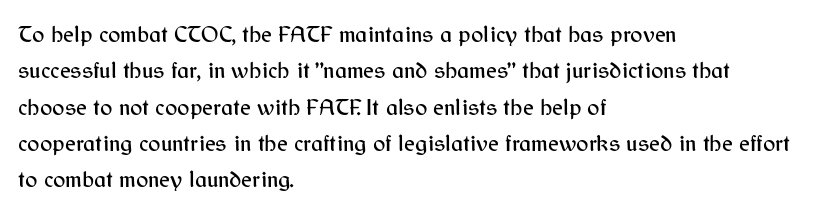
Q: Is the text italic (slanted)? A: No, it is upright.
Q: Is the text underlined? A: No.
Q: How is the paragraph aligned? A: Left-aligned.
Q: Is the spacing between letters normal or unusually wide? A: Normal.
Q: Is the spacing between lines tight, normal or loose? A: Normal.
